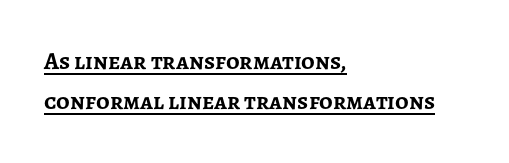
Q: Is the text bold? A: Yes.
Q: Is the text italic (slanted)? A: No, it is upright.
Q: Is the text underlined? A: Yes.
Q: How is the paragraph aligned? A: Left-aligned.
Q: Is the spacing between letters normal or unusually wide? A: Normal.
Q: Is the spacing between lines tight, normal or loose? A: Normal.
